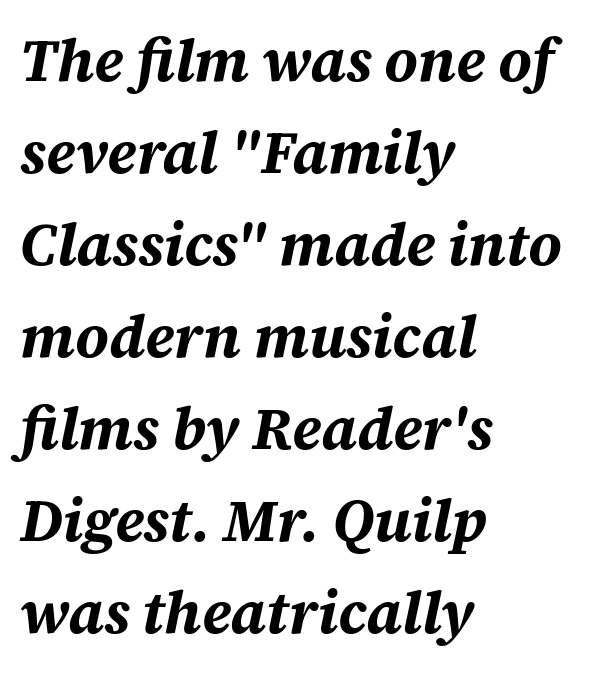
The image shows 59 px bold type, italic (leaning right); set left-aligned, normal line spacing (1.56x), normal letter spacing, not underlined; medium stroke contrast and a large x-height.
